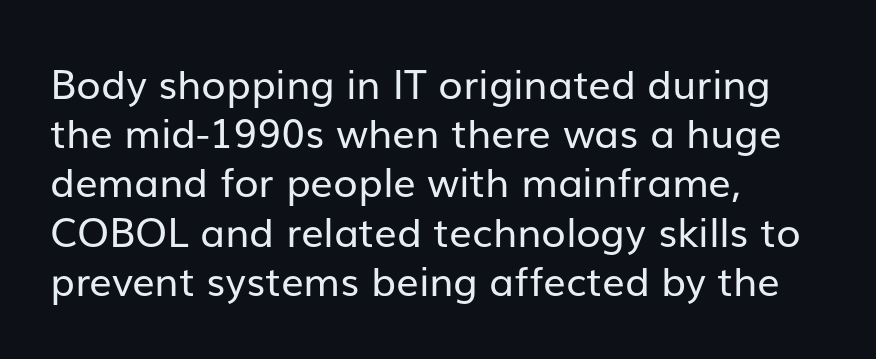
Q: Is the text bold? A: No.
Q: Is the text italic (slanted)? A: No, it is upright.
Q: Is the typeface a serif or a sans-serif typeface? A: Sans-serif.
Q: Is the text underlined? A: No.
Q: How is the paragraph aligned? A: Left-aligned.
Q: Is the spacing between letters normal or unusually wide? A: Normal.
Q: Width (condensed, normal, or wide)? A: Normal.
Q: Stroke contrast? A: Low.
Q: x-height? A: Medium.
Q: Monospaced? A: No.
